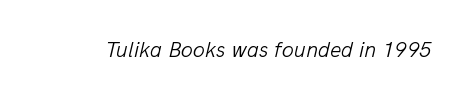
The image shows 22 px text type, italic (leaning right); set normal letter spacing, not underlined.
